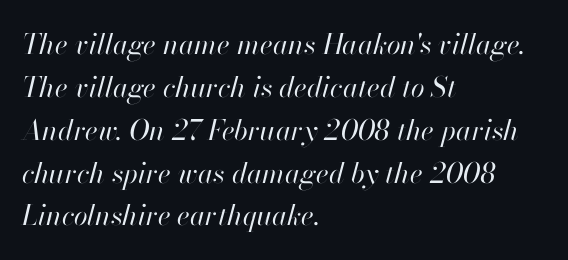
{"italic": "yes", "lean": "right", "slant_degrees": 13, "bold": "no", "weight": "regular", "width": "normal", "stroke_contrast": "high", "x_height": "small", "monospaced": "no", "underline": "no", "align": "left", "line_spacing": "normal", "line_spacing_ratio": 1.53, "letter_spacing": "normal", "letter_spacing_em": 0.0, "glyph_px": 28}
